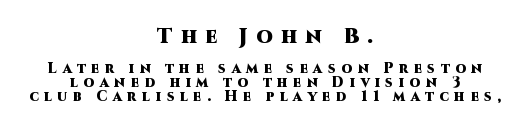
The image shows 21 px bold type, upright; set centered, tight line spacing (0.98x), unusually wide letter spacing (+0.4 em), not underlined; the first (top) block is 1.5x larger.
